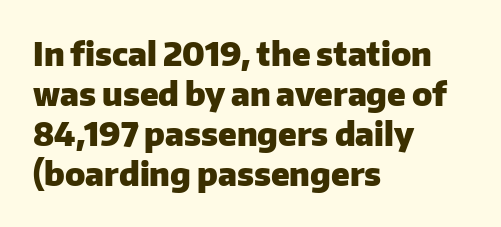
{"serif": "no", "italic": "no", "bold": "yes", "weight": "heavy", "width": "normal", "stroke_contrast": "low", "x_height": "medium", "monospaced": "no", "underline": "no", "align": "left", "line_spacing": "normal", "line_spacing_ratio": 1.25, "letter_spacing": "normal", "letter_spacing_em": 0.0, "glyph_px": 32}
